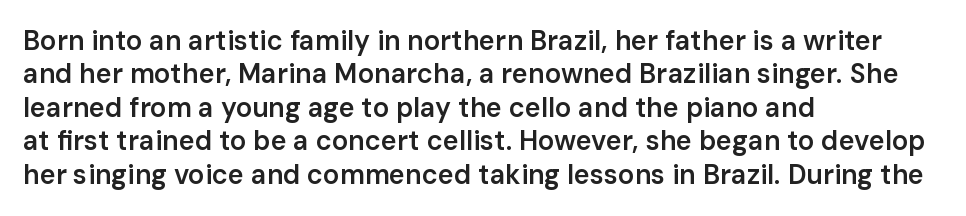
Moderately thickened strokes mark this as semibold type. A clean baseline with only descenders dipping below it. Line starts are locked; line ends wander. Honestly, the letter spacing is just normal — you wouldn't notice it. Italic? Not at all — the glyphs are vertical.
